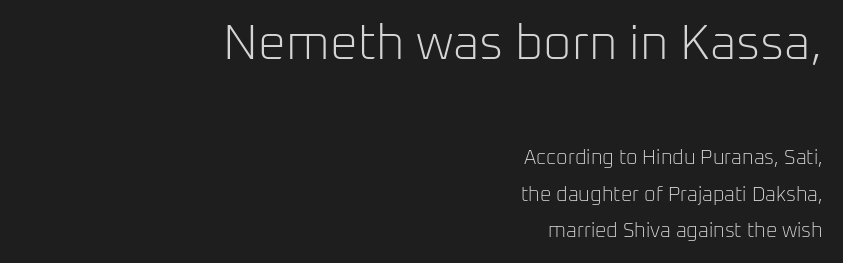
These lines are rendered in a variable-pitch font. A typesetter would call this zero additional tracking. Weight class: somewhere from thin through regular. The foot of each line stays bare and open. Characters remain perfectly vertical along every line. The initial chunk of copy outweighs the following chunk in type size.
